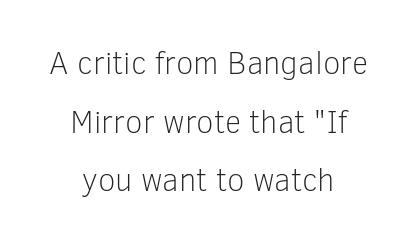
{"serif": "no", "italic": "no", "bold": "no", "weight": "light", "width": "normal", "stroke_contrast": "low", "x_height": "medium", "monospaced": "no", "underline": "no", "align": "center", "line_spacing_ratio": 1.83, "letter_spacing": "normal", "letter_spacing_em": 0.0, "glyph_px": 32}
